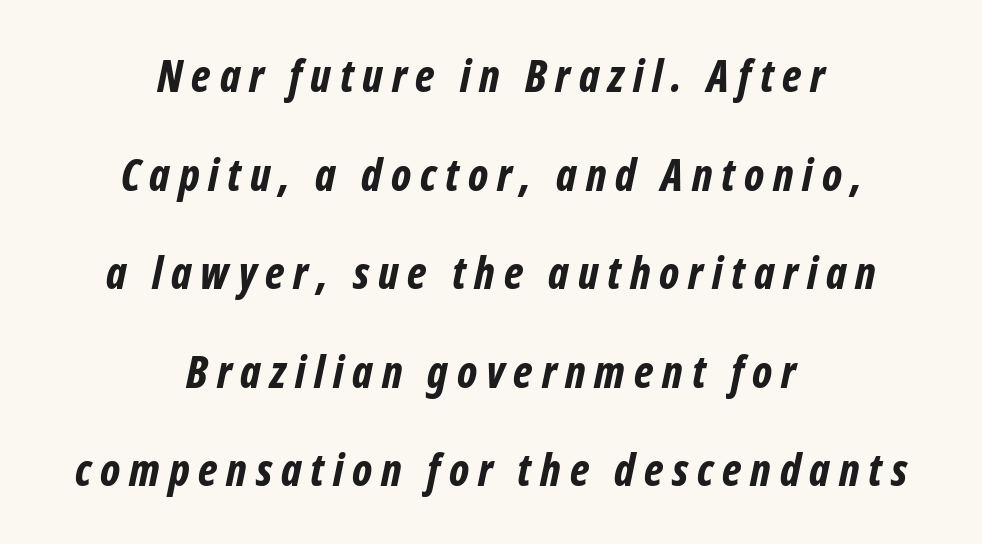
{"italic": "yes", "lean": "right", "slant_degrees": 12, "bold": "yes", "weight": "bold", "width": "condensed", "stroke_contrast": "low", "x_height": "medium", "monospaced": "no", "underline": "no", "align": "center", "line_spacing": "loose", "line_spacing_ratio": 2.24, "letter_spacing": "wide", "letter_spacing_em": 0.2, "glyph_px": 44}
